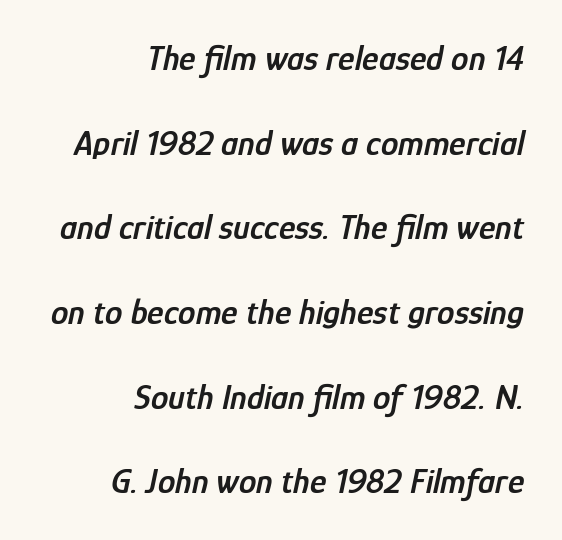
The image shows 35 px semibold, condensed type, italic (leaning right); set right-aligned, loose line spacing (2.42x), normal letter spacing, not underlined; low stroke contrast and a medium x-height.
